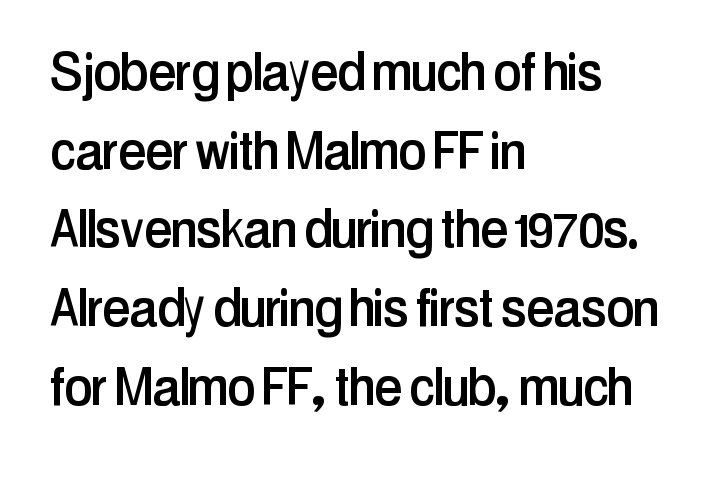
{"serif": "no", "italic": "no", "width": "condensed", "stroke_contrast": "low", "x_height": "medium", "monospaced": "no", "underline": "no", "align": "left", "line_spacing": "normal", "line_spacing_ratio": 1.25, "letter_spacing": "normal", "letter_spacing_em": 0.0, "glyph_px": 63}
